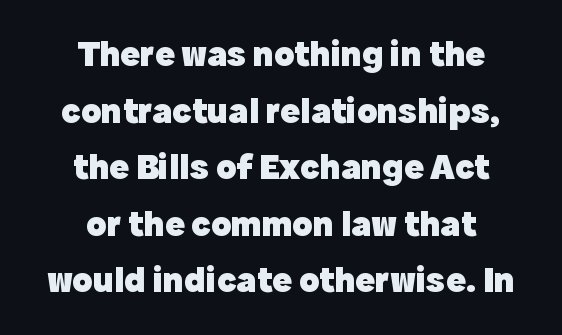
Q: Is the text bold? A: Yes.
Q: Is the text italic (slanted)? A: No, it is upright.
Q: Is the typeface a serif or a sans-serif typeface? A: Sans-serif.
Q: Is the text underlined? A: No.
Q: How is the paragraph aligned? A: Centered.
Q: Is the spacing between letters normal or unusually wide? A: Normal.
Q: Is the spacing between lines tight, normal or loose? A: Normal.
Q: Width (condensed, normal, or wide)? A: Normal.
Q: x-height? A: Medium.
Q: Monospaced? A: No.
